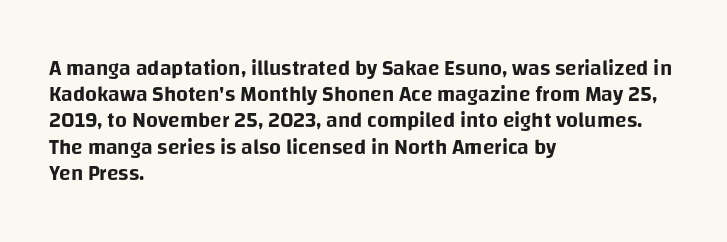
{"italic": "no", "underline": "no", "align": "left", "line_spacing": "normal", "line_spacing_ratio": 1.25, "letter_spacing": "normal", "letter_spacing_em": 0.0, "glyph_px": 21}
